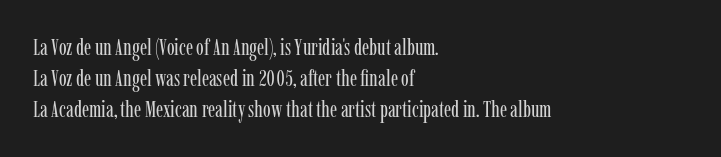
The image shows 23 px text type, upright; set left-aligned, normal line spacing (1.35x), normal letter spacing, not underlined.
